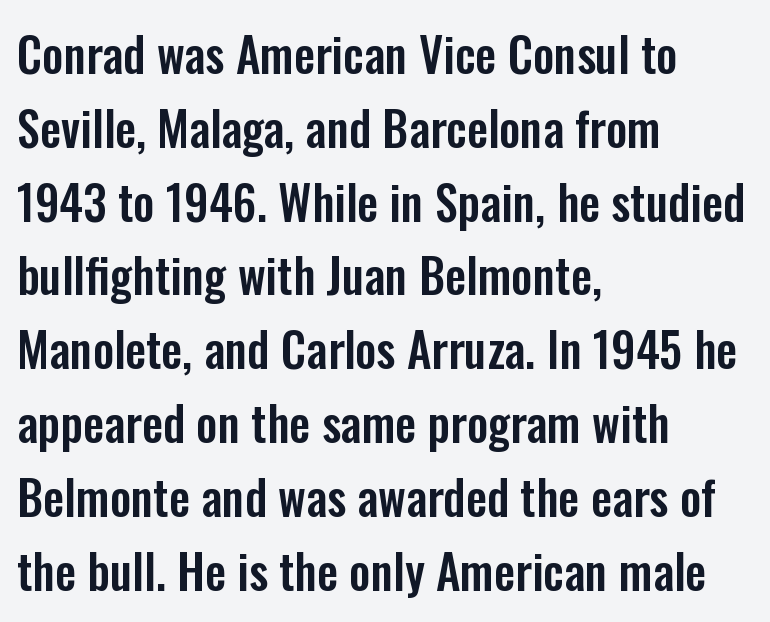
The image shows 47 px condensed sans-serif type, upright; set left-aligned, normal line spacing (1.57x), normal letter spacing, not underlined; low stroke contrast and a medium x-height.
